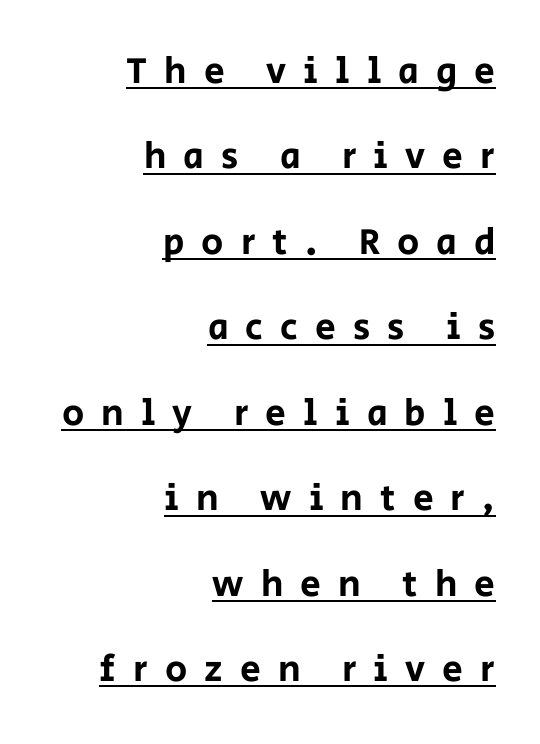
The image shows 37 px sans-serif type, upright; set right-aligned, loose line spacing (2.31x), unusually wide letter spacing (+0.46 em), underlined; low stroke contrast and a large x-height.
